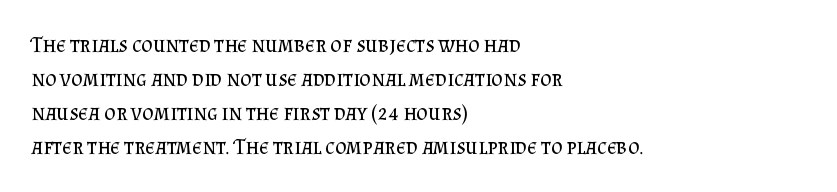
Q: Is the text bold? A: No.
Q: Is the text italic (slanted)? A: No, it is upright.
Q: Is the text underlined? A: No.
Q: How is the paragraph aligned? A: Left-aligned.
Q: Is the spacing between letters normal or unusually wide? A: Normal.
Q: Is the spacing between lines tight, normal or loose? A: Normal.
